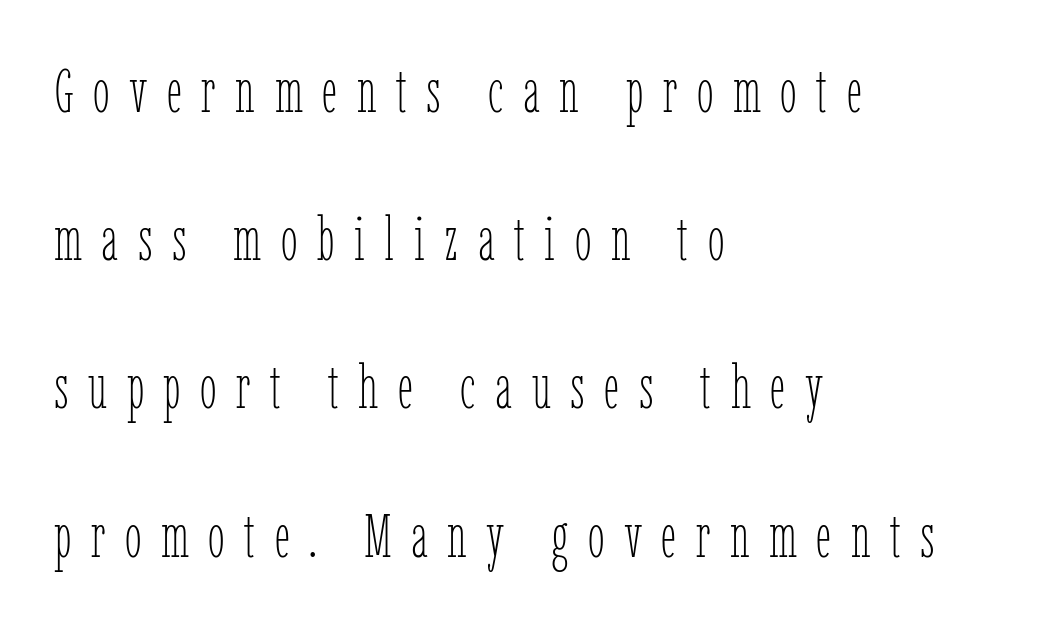
The image shows 61 px thin, condensed type, upright; set left-aligned, loose line spacing (2.43x), unusually wide letter spacing (+0.32 em), not underlined; low stroke contrast and a medium x-height.
